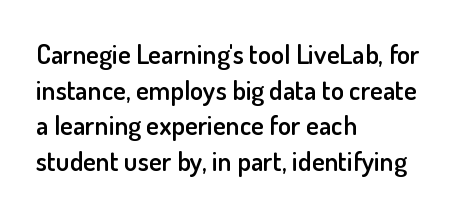
Compared with an ordinary text face, these strokes are moderately heavier — a semibold. The type sits square on the baseline with zero lean. The letters sit at their default tracking, neither squeezed nor spread. A normal amount of white space separates one row of letters from the next.
